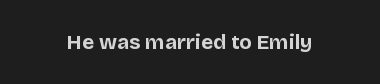
The letterforms sit shoulder to shoulder at normal distance. These lines were composed using upright roman letters. Check the space under the baseline: it is left empty. The sample has been set heavy, in full bold.
